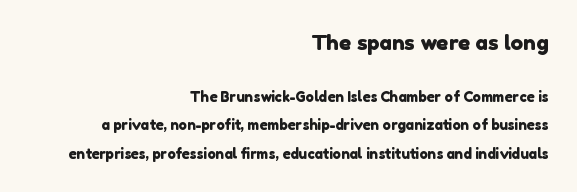
{"underline": "no", "align": "right", "line_spacing": "loose", "line_spacing_ratio": 2.02, "letter_spacing": "normal", "letter_spacing_em": 0.0, "larger_block": "first", "size_ratio": 1.5, "glyph_px": 21}
